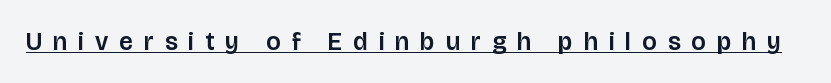
Q: Is the text italic (slanted)? A: No, it is upright.
Q: Is the text underlined? A: Yes.
Q: Is the spacing between letters normal or unusually wide? A: Unusually wide.
